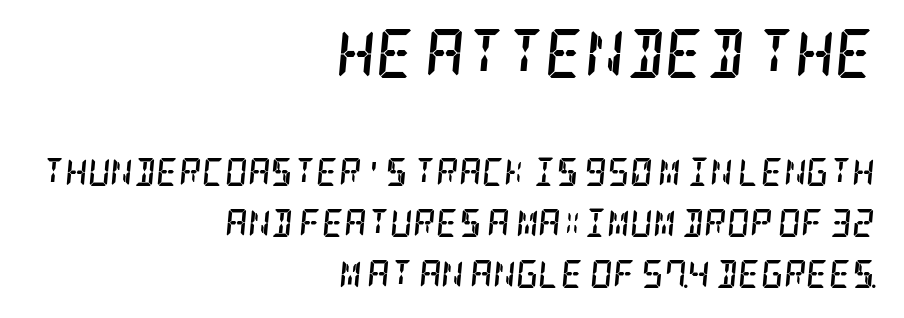
Of the two passages, the one on top uses the larger point size. The type is set solid horizontally, with unmodified tracking. Students, this is bold: see how much ink each stroke carries. Letterform terminals end in serifs throughout the passage. Underlining? Definitely not there. Which margin do the lines hug? The right one — the left edge is uneven.
